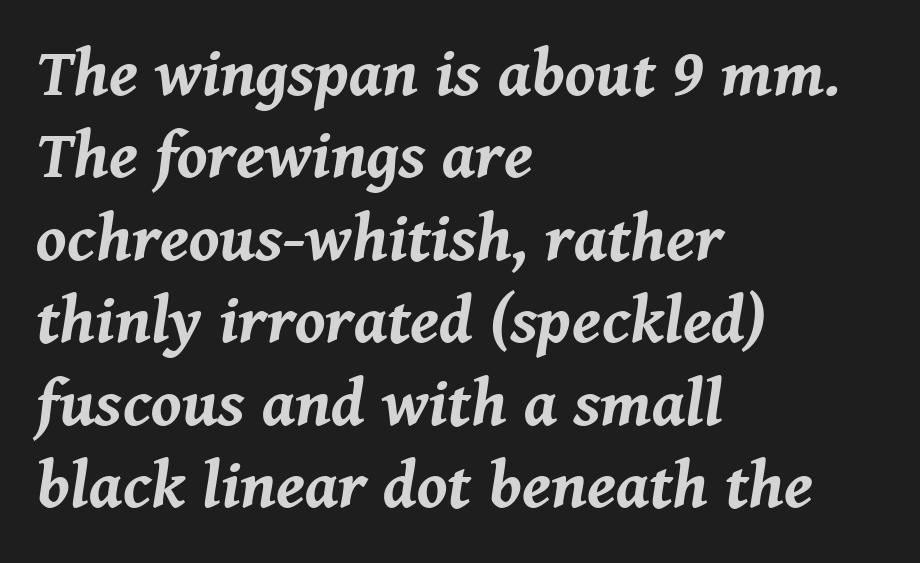
Q: Is the text bold? A: Yes.
Q: Is the text italic (slanted)? A: Yes, it leans right by about 8 degrees.
Q: Is the text underlined? A: No.
Q: How is the paragraph aligned? A: Left-aligned.
Q: Is the spacing between letters normal or unusually wide? A: Normal.
Q: Width (condensed, normal, or wide)? A: Normal.
Q: Stroke contrast? A: Medium.
Q: x-height? A: Medium.
Q: Monospaced? A: No.
